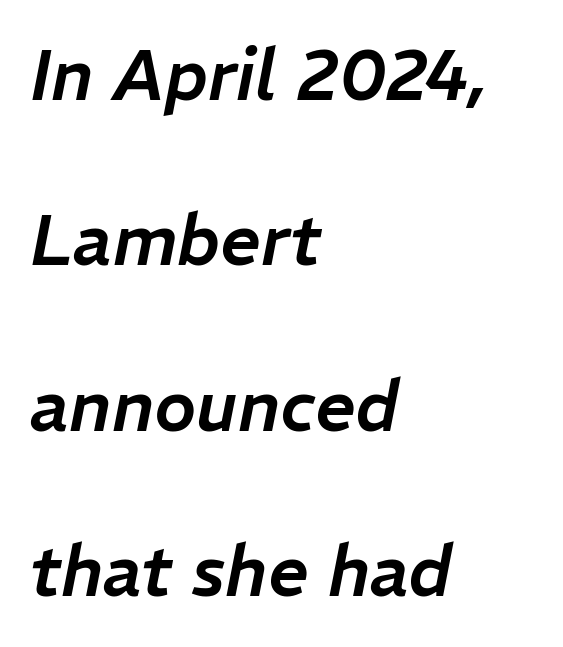
{"italic": "yes", "lean": "right", "slant_degrees": 11, "width": "normal", "stroke_contrast": "low", "x_height": "medium", "monospaced": "no", "underline": "no", "align": "left", "line_spacing": "loose", "line_spacing_ratio": 2.33, "letter_spacing": "normal", "letter_spacing_em": 0.0, "glyph_px": 71}
